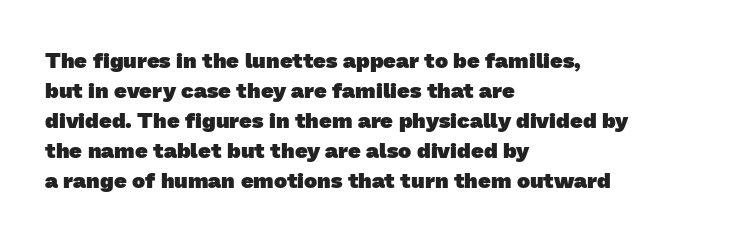
The image shows 22 px bold type; set left-aligned, normal line spacing (1.36x), normal letter spacing, not underlined.
